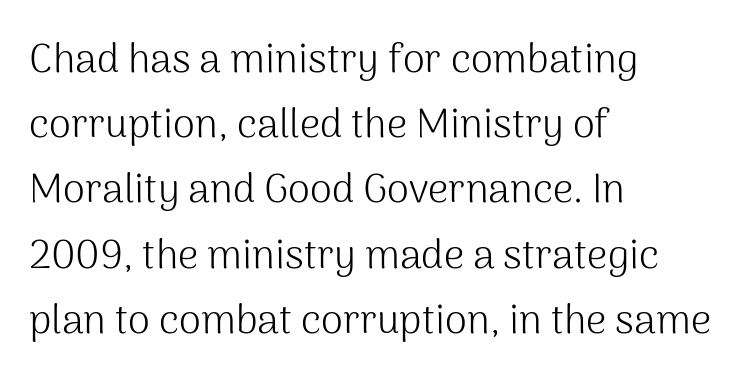
The image shows 40 px light sans-serif type, upright; set left-aligned, normal line spacing (1.63x), normal letter spacing, not underlined; medium stroke contrast and a medium x-height.
